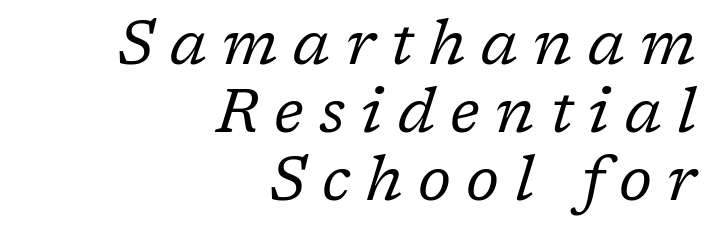
Q: Is the text bold? A: No.
Q: Is the text italic (slanted)? A: Yes, it leans right by about 17 degrees.
Q: Is the typeface a serif or a sans-serif typeface? A: Serif.
Q: Is the text underlined? A: No.
Q: How is the paragraph aligned? A: Right-aligned.
Q: Is the spacing between letters normal or unusually wide? A: Unusually wide.
Q: Is the spacing between lines tight, normal or loose? A: Tight.
Q: Width (condensed, normal, or wide)? A: Normal.
Q: Stroke contrast? A: Low.
Q: x-height? A: Medium.
Q: Monospaced? A: No.
